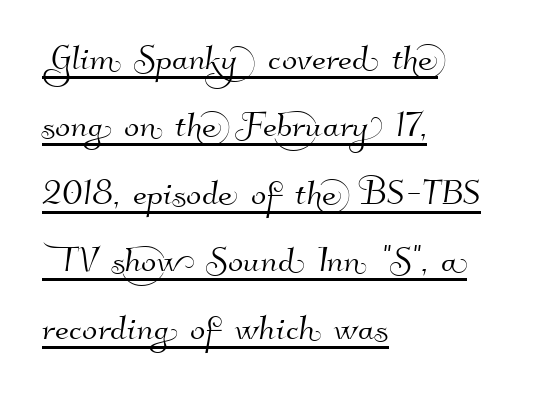
Q: Is the typeface a serif or a sans-serif typeface? A: Sans-serif.
Q: Is the text underlined? A: Yes.
Q: How is the paragraph aligned? A: Left-aligned.
Q: Is the spacing between letters normal or unusually wide? A: Normal.
Q: Is the spacing between lines tight, normal or loose? A: Normal.
Q: Width (condensed, normal, or wide)? A: Normal.
Q: Stroke contrast? A: High.
Q: x-height? A: Small.
Q: Monospaced? A: No.
